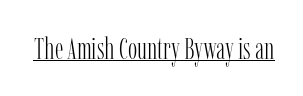
{"serif": "yes", "italic": "no", "bold": "no", "weight": "light", "width": "condensed", "stroke_contrast": "low", "x_height": "medium", "monospaced": "no", "underline": "yes", "letter_spacing": "normal", "letter_spacing_em": 0.0, "glyph_px": 31}
